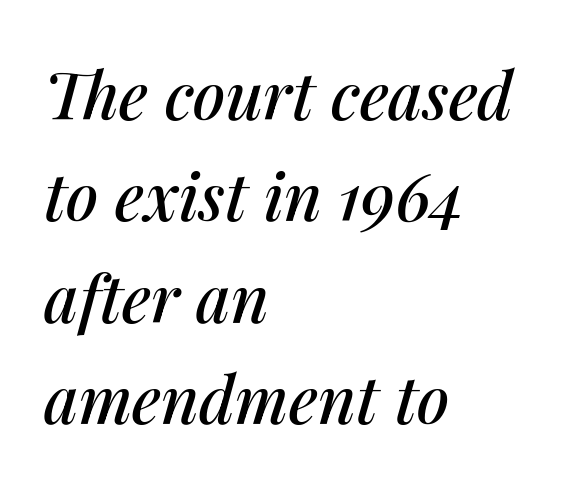
The image shows 65 px text type, italic (leaning right); set left-aligned, normal line spacing (1.56x), normal letter spacing, not underlined; medium stroke contrast and a medium x-height.
